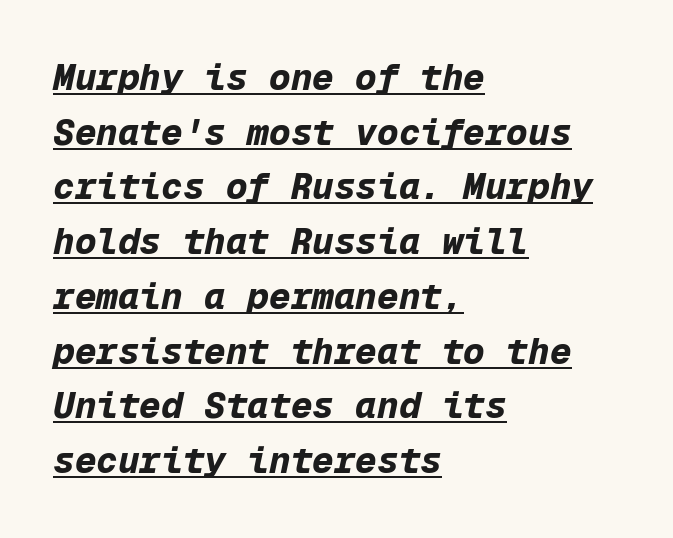
Q: Is the text bold? A: Yes.
Q: Is the text italic (slanted)? A: Yes, it leans right by about 12 degrees.
Q: Is the text underlined? A: Yes.
Q: How is the paragraph aligned? A: Left-aligned.
Q: Is the spacing between letters normal or unusually wide? A: Normal.
Q: Is the spacing between lines tight, normal or loose? A: Normal.
Q: Width (condensed, normal, or wide)? A: Normal.
Q: Stroke contrast? A: Low.
Q: x-height? A: Medium.
Q: Monospaced? A: Yes.
